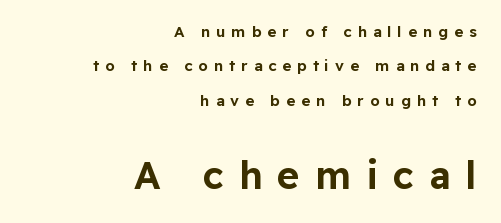
Letter spacing: wide. A sans-serif font was chosen for this passage. Which margin do the lines hug? The right one — the left edge is uneven. Character widths vary here, with narrow letters taking less room than wide ones. One glance says open: line gaps are wider than usual. The zone under the glyphs is completely vacant.
